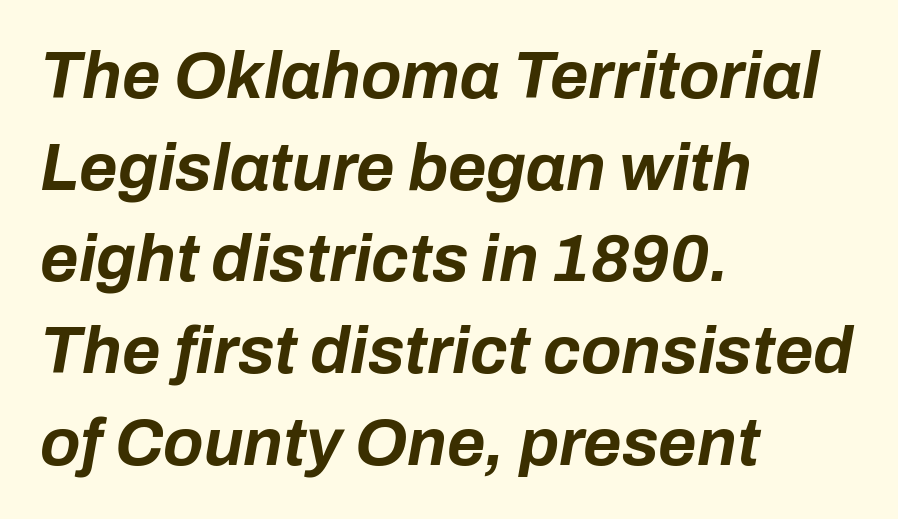
The foot of each line stays bare and open. The lines in this sample share a left origin and differ only in where they stop. Observe the lean: these are italic letterforms. Note the varied advance widths — an 'i' is clearly narrower than an 'm'.
